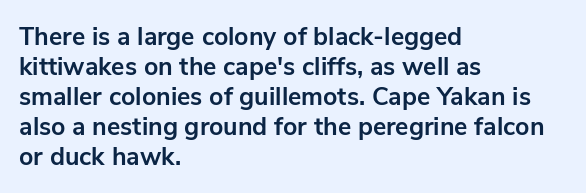
Q: Is the text bold? A: Yes.
Q: Is the text italic (slanted)? A: No, it is upright.
Q: Is the text underlined? A: No.
Q: How is the paragraph aligned? A: Left-aligned.
Q: Is the spacing between letters normal or unusually wide? A: Normal.
